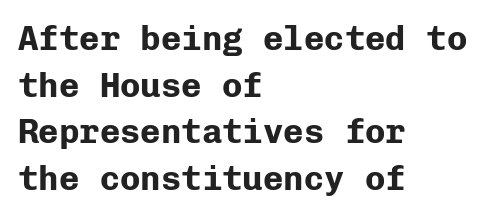
The image shows 34 px bold sans-serif type, upright, monospaced; set left-aligned, normal line spacing (1.37x), normal letter spacing, not underlined; low stroke contrast and a medium x-height.
